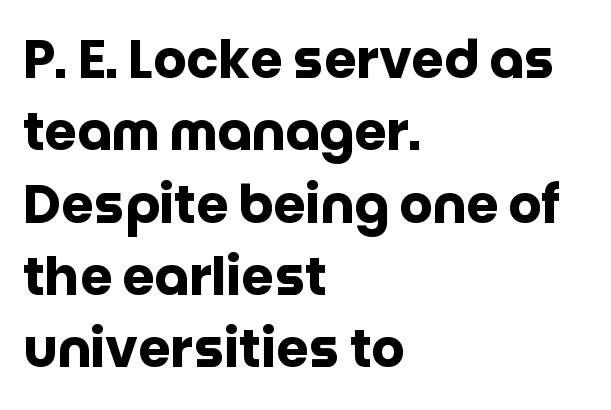
{"serif": "no", "italic": "no", "bold": "yes", "weight": "heavy", "width": "normal", "stroke_contrast": "low", "x_height": "large", "monospaced": "no", "underline": "no", "align": "left", "line_spacing": "normal", "line_spacing_ratio": 1.39, "letter_spacing": "normal", "letter_spacing_em": 0.0, "glyph_px": 52}
